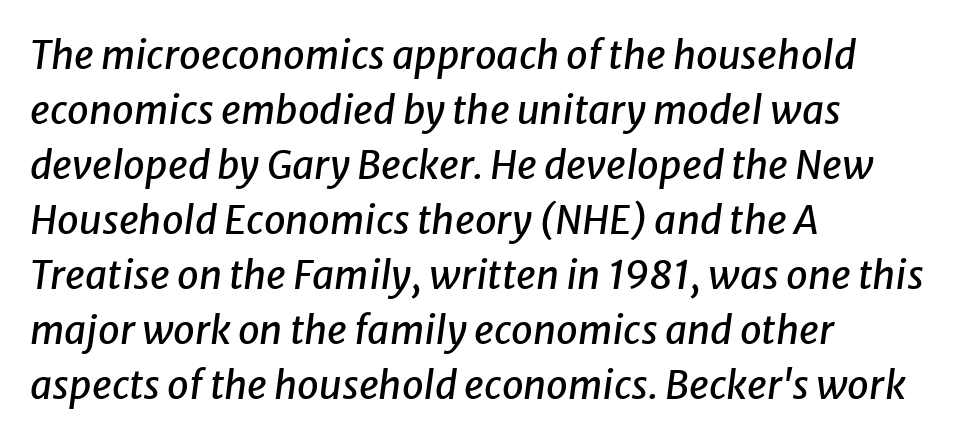
The passage shown leans; its letterforms are oblique. Evenly set lines give the paragraph a standard silhouette. Rule under the text: the space is simply empty. Default kerning and tracking; the words read as compact shapes.
